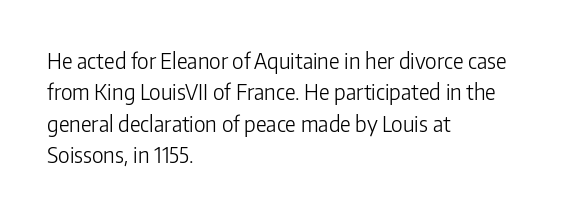
{"italic": "no", "bold": "no", "underline": "no", "align": "left", "line_spacing": "normal", "line_spacing_ratio": 1.5, "letter_spacing": "normal", "letter_spacing_em": 0.0, "glyph_px": 21}
